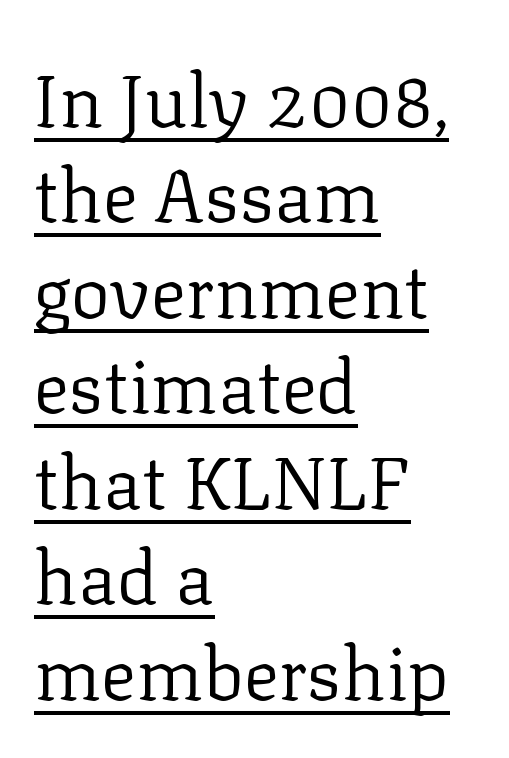
Here the glyphs are tracked normally, forming tight word shapes. The letterforms sit at book weight or below. The paragraph has a hard left edge and a soft right edge. Unlike a clean sans, this face finishes its strokes with serifs. The vertical gap from one line to the next is medium. Is this a fixed-width face? No — the glyphs have proportional, varying widths.
